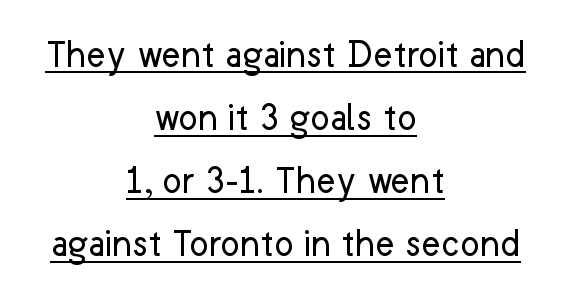
{"serif": "no", "italic": "no", "bold": "no", "weight": "regular", "width": "normal", "stroke_contrast": "low", "x_height": "medium", "monospaced": "no", "underline": "yes", "align": "center", "line_spacing": "normal", "line_spacing_ratio": 1.54, "letter_spacing": "normal", "letter_spacing_em": 0.0, "glyph_px": 41}
